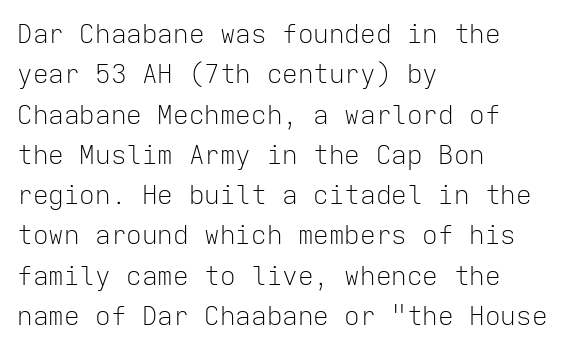
Check the space under the baseline: it is left empty. The type sits square on the baseline with zero lean. Line spacing here is normal. Casual observation: everything's shoved over to the left. Honestly, the letter spacing is just normal — you wouldn't notice it.
